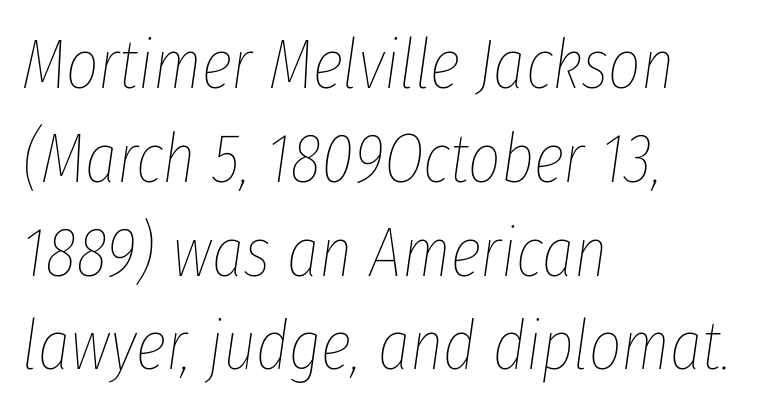
{"italic": "yes", "lean": "right", "slant_degrees": 8, "bold": "no", "weight": "thin", "width": "condensed", "stroke_contrast": "low", "x_height": "medium", "monospaced": "no", "underline": "no", "align": "left", "line_spacing": "normal", "line_spacing_ratio": 1.34, "letter_spacing": "normal", "letter_spacing_em": 0.0, "glyph_px": 70}
